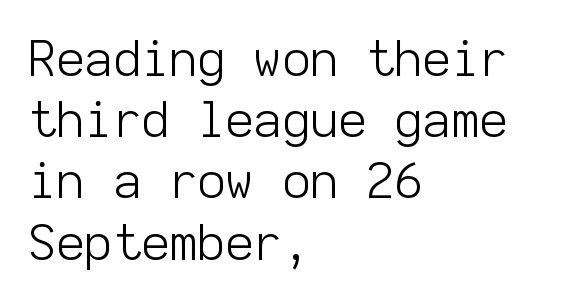
{"serif": "no", "italic": "no", "bold": "no", "weight": "light", "width": "normal", "stroke_contrast": "low", "x_height": "medium", "monospaced": "yes", "underline": "no", "align": "left", "line_spacing": "normal", "line_spacing_ratio": 1.25, "letter_spacing": "normal", "letter_spacing_em": 0.0, "glyph_px": 49}
